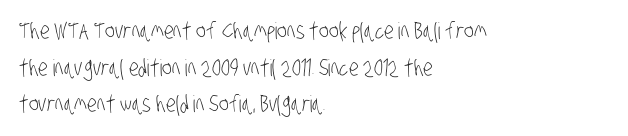
The image shows 23 px text type; set left-aligned, normal line spacing (1.59x), normal letter spacing, not underlined.
